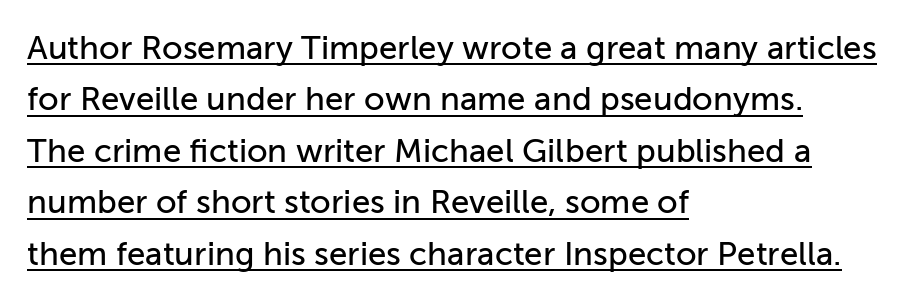
The image shows 33 px sans-serif type, upright; set left-aligned, normal line spacing (1.56x), normal letter spacing, underlined; low stroke contrast and a medium x-height.
